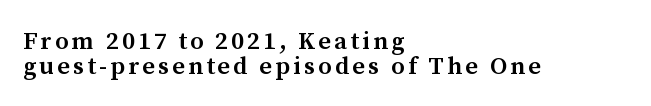
The image shows 25 px text type, upright; set left-aligned, tight line spacing (0.99x), not underlined.
